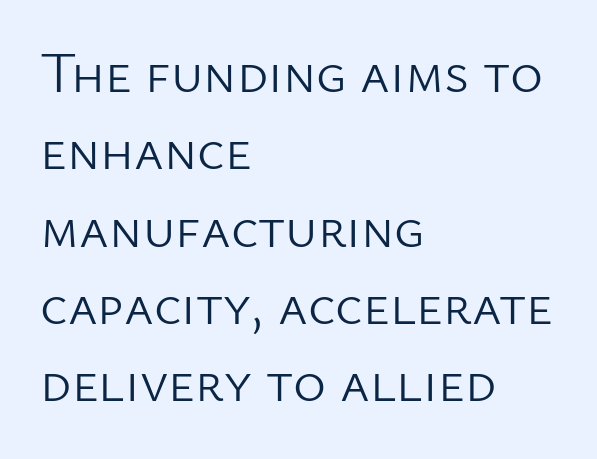
{"serif": "no", "italic": "no", "bold": "no", "weight": "light", "width": "normal", "stroke_contrast": "low", "x_height": "medium", "monospaced": "no", "underline": "no", "align": "left", "line_spacing": "normal", "line_spacing_ratio": 1.38, "letter_spacing": "normal", "letter_spacing_em": 0.0, "glyph_px": 56}
